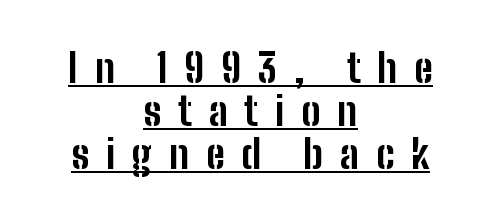
Does a line run under the words? Yes, clearly. A typesetter would label this face a sans. Note the varied advance widths — an 'i' is clearly narrower than an 'm'. Ascenders rise straight up at ninety degrees. Weight: bold. Neither beginnings nor endings align; midpoints do.
